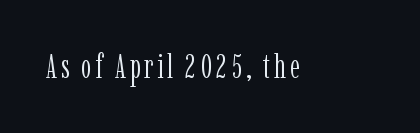
Q: Is the text bold? A: No.
Q: Is the text italic (slanted)? A: No, it is upright.
Q: Is the typeface a serif or a sans-serif typeface? A: Serif.
Q: Is the text underlined? A: No.
Q: Width (condensed, normal, or wide)? A: Condensed.
Q: Stroke contrast? A: Low.
Q: x-height? A: Medium.
Q: Monospaced? A: No.
